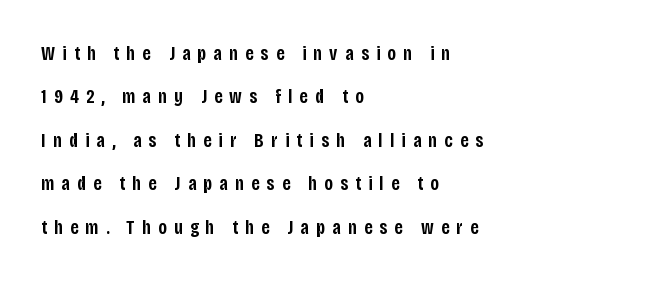
The image shows 20 px text type, upright; set left-aligned, loose line spacing (2.17x), unusually wide letter spacing (+0.36 em), not underlined.
